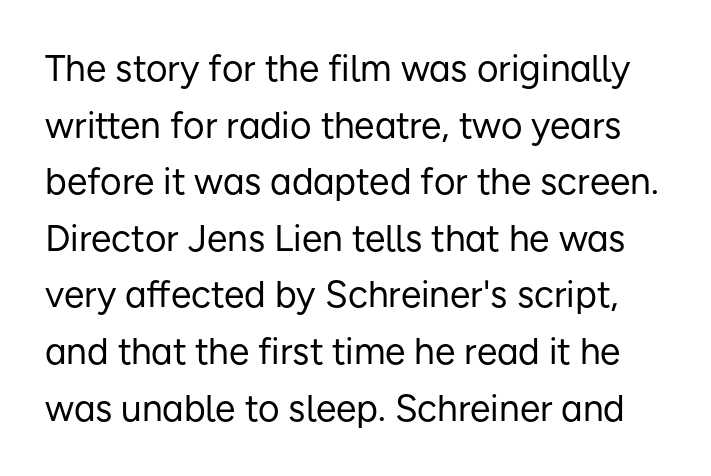
The text was rendered using a sans face with plain stroke endings. The face looks like a standard text weight, possibly lighter. The letters stand straight up with perfectly vertical stems. The specimen omits any rule beneath the text block's lines.
